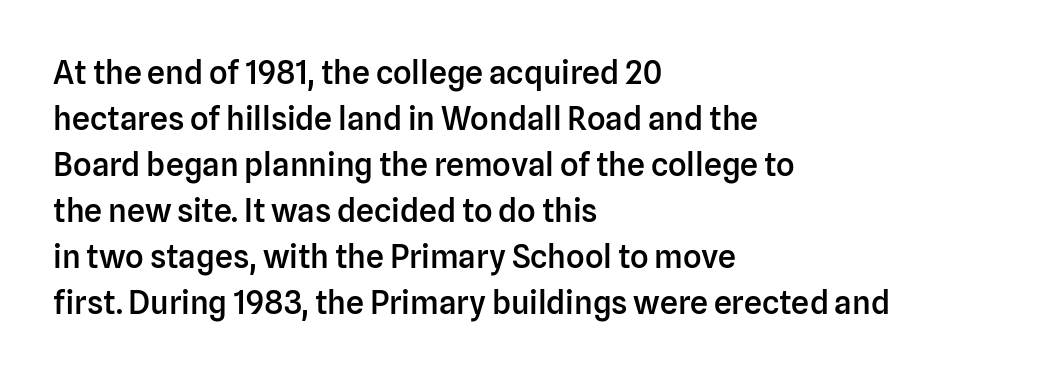
{"serif": "no", "italic": "no", "bold": "semi", "weight": "semibold", "width": "normal", "stroke_contrast": "low", "x_height": "medium", "monospaced": "no", "underline": "no", "align": "left", "line_spacing": "normal", "line_spacing_ratio": 1.44, "letter_spacing": "normal", "letter_spacing_em": 0.0, "glyph_px": 32}
